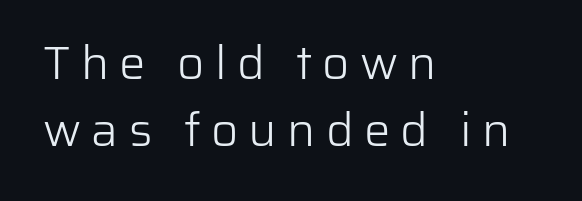
The font sits on the lighter half of the weight spectrum, regular included. Layout note: lines flush left. The glyphs in this specimen are sans serif. Reading down the column, the eye jumps a familiar distance to each next line. Characters follow at a spacing far wider than the type designer built in. Words float on clear page, feet unadorned.
